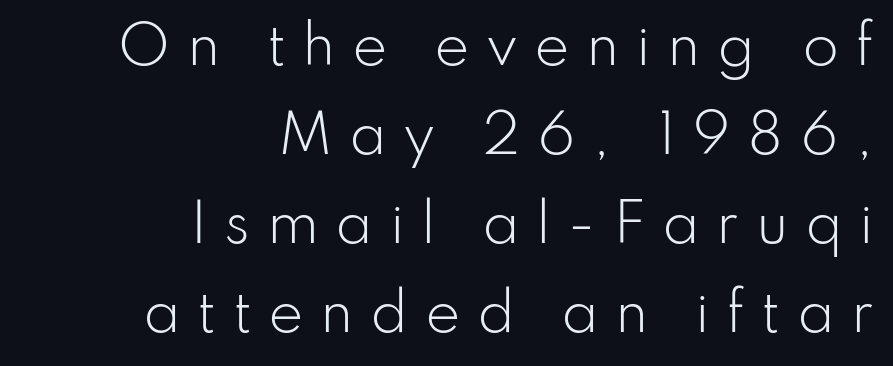
Heaviness? Minimal to ordinary, like unemphasized prose. Is the letter spacing exaggerated? Yes — the characters are pushed far apart. These lines sit exactly where default settings would place them. No italicization has been applied; the sample stays upright. The passage shown is typed in a proportional face where columns would drift. This sample uses a sans-serif face.
